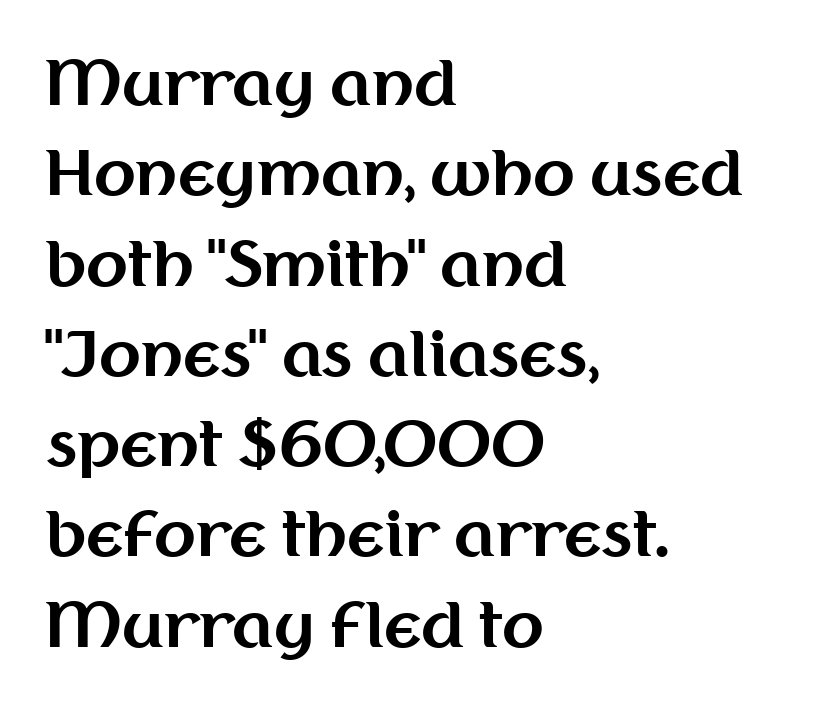
The image shows 61 px bold sans-serif type, upright; set left-aligned, normal line spacing (1.48x), normal letter spacing, not underlined; medium stroke contrast and a medium x-height.
